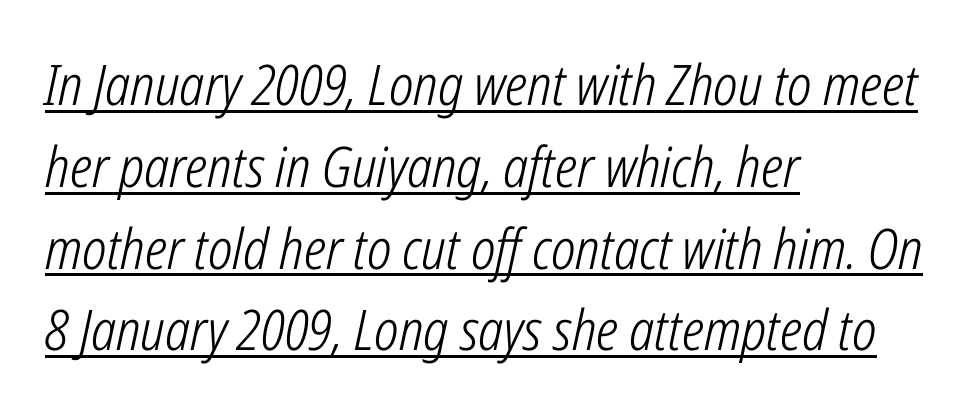
{"italic": "yes", "lean": "right", "slant_degrees": 12, "bold": "no", "weight": "light", "width": "condensed", "stroke_contrast": "low", "x_height": "medium", "monospaced": "no", "underline": "yes", "align": "left", "line_spacing": "normal", "line_spacing_ratio": 1.46, "letter_spacing": "normal", "letter_spacing_em": 0.0, "glyph_px": 56}
